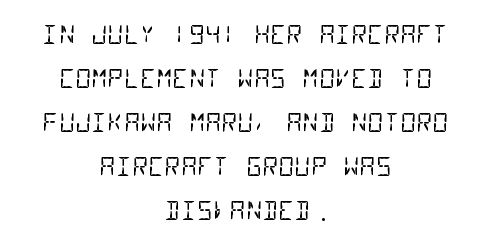
Q: Is the text bold? A: No.
Q: Is the text underlined? A: No.
Q: How is the paragraph aligned? A: Centered.
Q: Is the spacing between letters normal or unusually wide? A: Normal.
